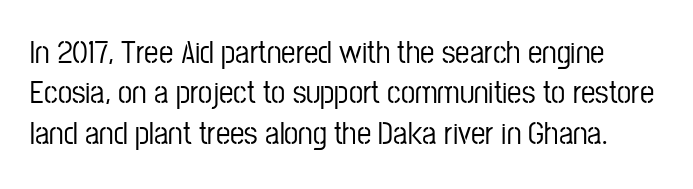
Q: Is the text italic (slanted)? A: No, it is upright.
Q: Is the typeface a serif or a sans-serif typeface? A: Sans-serif.
Q: Is the text underlined? A: No.
Q: Is the spacing between letters normal or unusually wide? A: Normal.
Q: Is the spacing between lines tight, normal or loose? A: Normal.
Q: Width (condensed, normal, or wide)? A: Condensed.
Q: Stroke contrast? A: Low.
Q: x-height? A: Medium.
Q: Monospaced? A: No.
